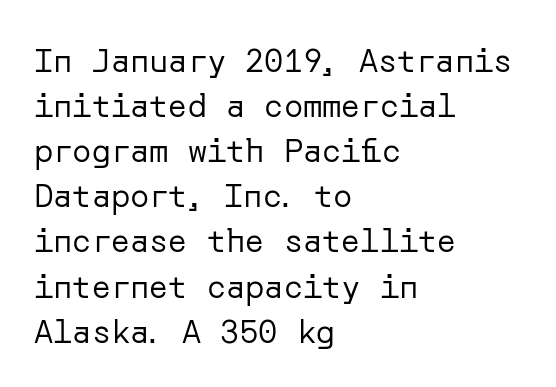
The image shows 32 px regular-weight sans-serif type, upright; set left-aligned, normal line spacing (1.41x), normal letter spacing, not underlined; low stroke contrast and a medium x-height.
